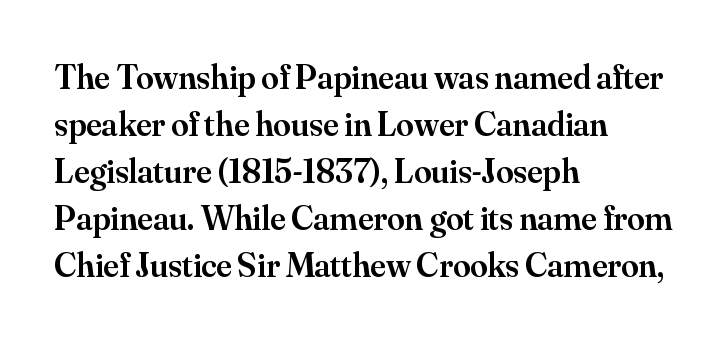
The image shows 35 px semibold serif type, upright; set left-aligned, normal line spacing (1.34x), normal letter spacing, not underlined; medium stroke contrast and a small x-height.
